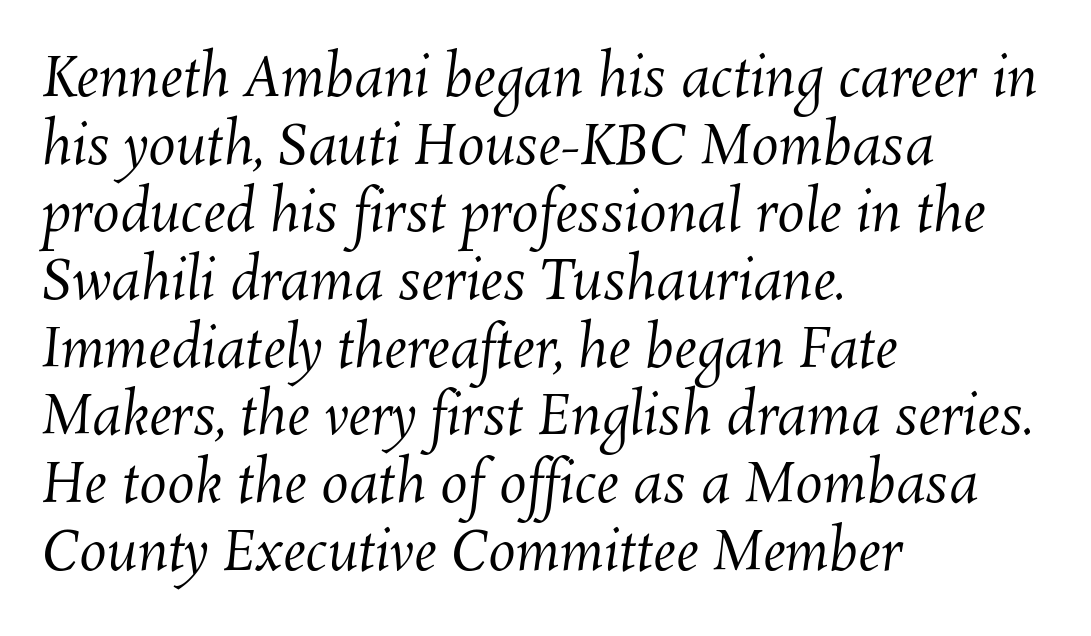
The compositor pushed each line to the left boundary. Unbolded letterforms with no extra heft. Compared with typical body copy, the letter spacing here is the same. Glance below the letters and you will spot only blank space.
